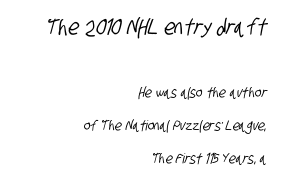
The image shows 22 px text type; set right-aligned, loose line spacing (2.35x), normal letter spacing, not underlined; the first (top) block is 1.57x larger.
